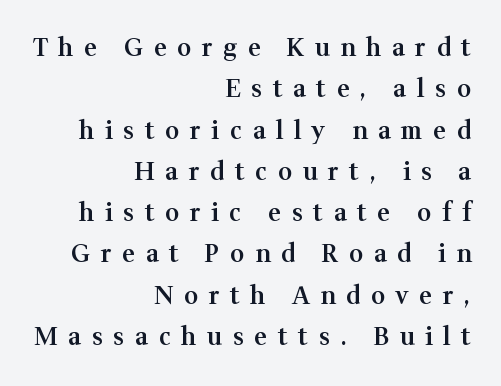
Q: Is the text bold? A: Semi-bold.
Q: Is the text italic (slanted)? A: No, it is upright.
Q: Is the text underlined? A: No.
Q: How is the paragraph aligned? A: Right-aligned.
Q: Is the spacing between letters normal or unusually wide? A: Unusually wide.
